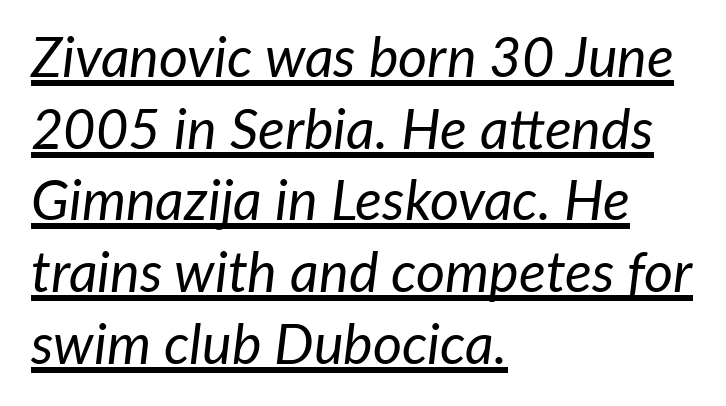
The strokes are not fattened; the text isn't bold. How would I describe the line gaps? Plain and ordinary. The rendering uses natural spacing where letterforms have individual widths. Each line of the rendering has a horizontal stroke beneath the glyphs.
